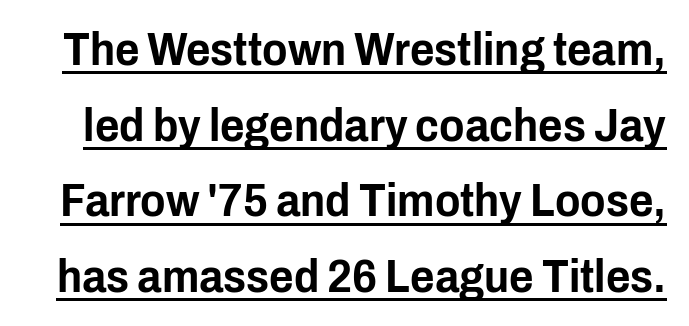
The image shows 47 px condensed sans-serif type, upright; set normal line spacing (1.61x), normal letter spacing, underlined; low stroke contrast and a medium x-height.
